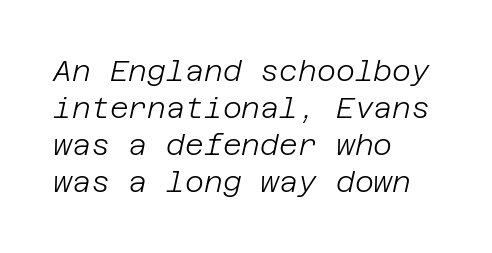
Q: Is the text bold? A: No.
Q: Is the text italic (slanted)? A: Yes, it leans right by about 12 degrees.
Q: Is the text underlined? A: No.
Q: How is the paragraph aligned? A: Left-aligned.
Q: Is the spacing between letters normal or unusually wide? A: Normal.
Q: Is the spacing between lines tight, normal or loose? A: Normal.
Q: Width (condensed, normal, or wide)? A: Normal.
Q: Stroke contrast? A: Low.
Q: x-height? A: Large.
